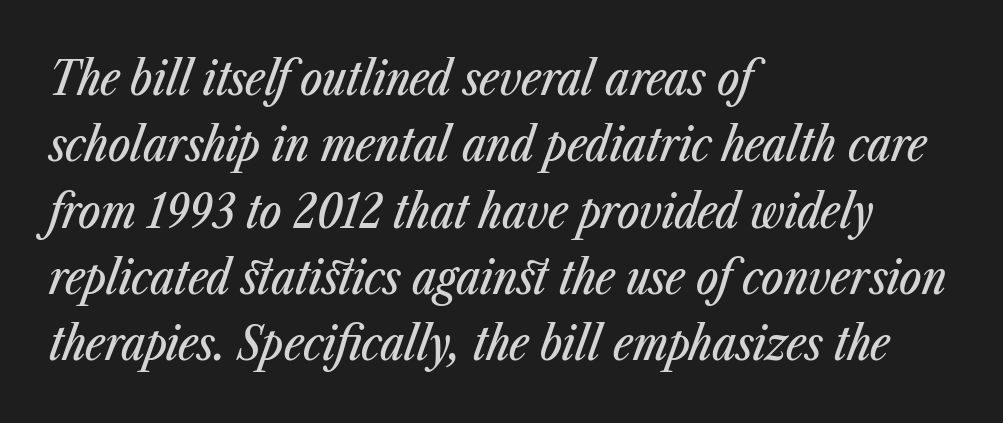
{"italic": "yes", "lean": "right", "slant_degrees": 23, "width": "condensed", "stroke_contrast": "low", "x_height": "medium", "monospaced": "no", "underline": "no", "align": "left", "line_spacing": "normal", "line_spacing_ratio": 1.41, "letter_spacing": "normal", "letter_spacing_em": 0.0, "glyph_px": 47}
